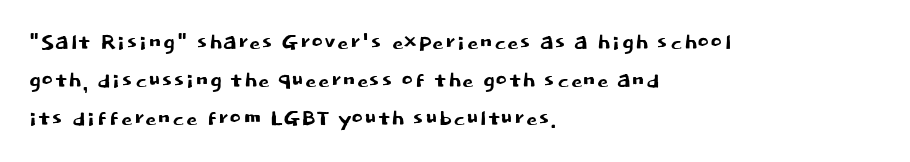
The image shows 29 px sans-serif type, upright; set left-aligned, normal line spacing (1.31x), normal letter spacing, not underlined; low stroke contrast and a large x-height.
